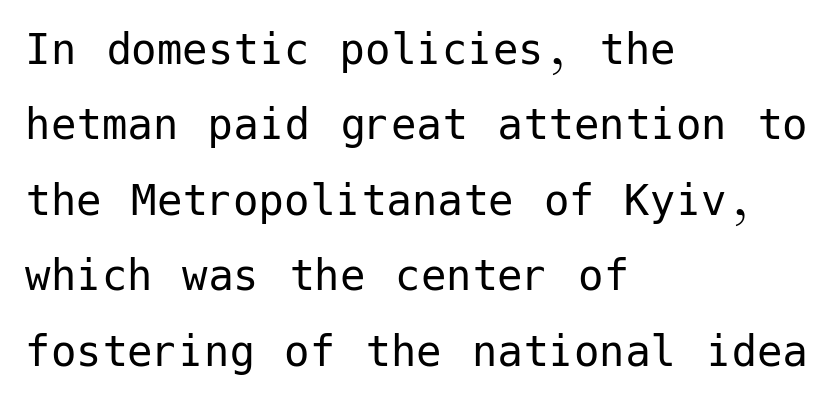
Q: Is the text bold? A: No.
Q: Is the text italic (slanted)? A: No, it is upright.
Q: Is the typeface a serif or a sans-serif typeface? A: Sans-serif.
Q: Is the text underlined? A: No.
Q: How is the paragraph aligned? A: Left-aligned.
Q: Is the spacing between letters normal or unusually wide? A: Normal.
Q: Is the spacing between lines tight, normal or loose? A: Normal.
Q: Width (condensed, normal, or wide)? A: Normal.
Q: Stroke contrast? A: Low.
Q: x-height? A: Medium.
